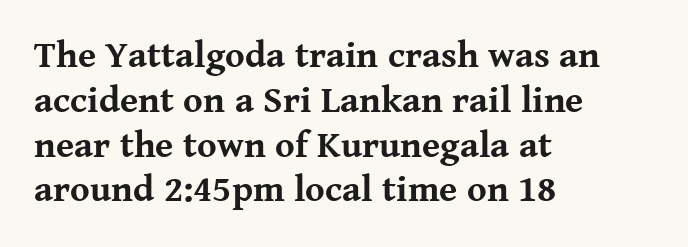
{"serif": "yes", "italic": "no", "bold": "yes", "weight": "bold", "width": "normal", "stroke_contrast": "medium", "x_height": "medium", "monospaced": "no", "underline": "no", "align": "left", "line_spacing_ratio": 1.21, "letter_spacing": "normal", "letter_spacing_em": 0.0, "glyph_px": 37}
